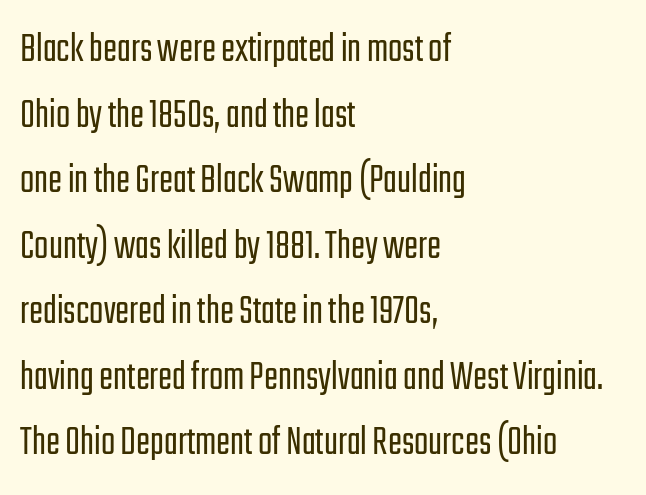
{"serif": "no", "italic": "no", "bold": "no", "weight": "light", "width": "condensed", "stroke_contrast": "low", "x_height": "medium", "monospaced": "no", "underline": "no", "align": "left", "line_spacing": "normal", "line_spacing_ratio": 1.56, "letter_spacing": "normal", "letter_spacing_em": 0.0, "glyph_px": 42}
